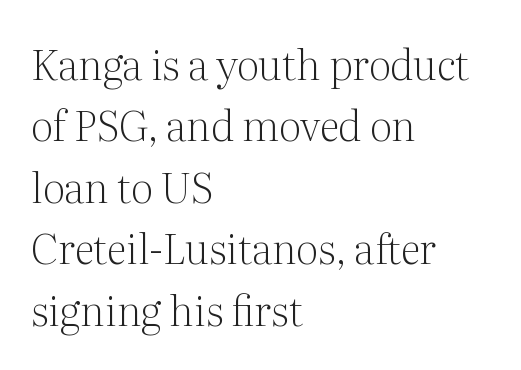
{"serif": "yes", "italic": "no", "bold": "no", "weight": "light", "width": "normal", "stroke_contrast": "medium", "x_height": "medium", "monospaced": "no", "underline": "no", "align": "left", "line_spacing": "normal", "line_spacing_ratio": 1.5, "letter_spacing": "normal", "letter_spacing_em": 0.0, "glyph_px": 41}
